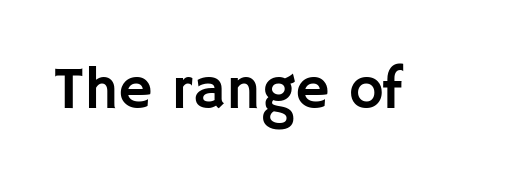
Here the glyphs are tracked normally, forming tight word shapes. A typesetter would mark this as roman, not italic. Serif or sans? Sans — the stroke terminals are bare. The face used here is proportionally spaced, like ordinary book or web type. Glance below the letters and you will spot only blank space.
